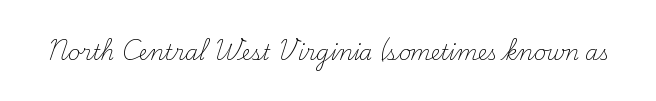
{"bold": "no", "underline": "no", "letter_spacing": "normal", "letter_spacing_em": 0.0, "glyph_px": 21}
